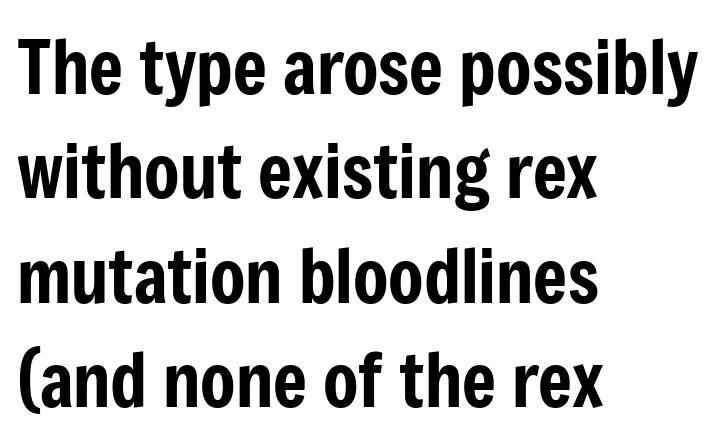
The image shows 73 px condensed sans-serif type, upright; set left-aligned, normal line spacing (1.43x), normal letter spacing, not underlined; low stroke contrast and a medium x-height.
